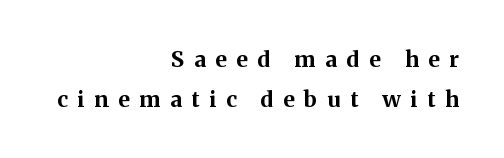
{"italic": "no", "bold": "yes", "underline": "no", "align": "right", "line_spacing_ratio": 1.81, "letter_spacing": "wide", "letter_spacing_em": 0.44, "glyph_px": 22}
